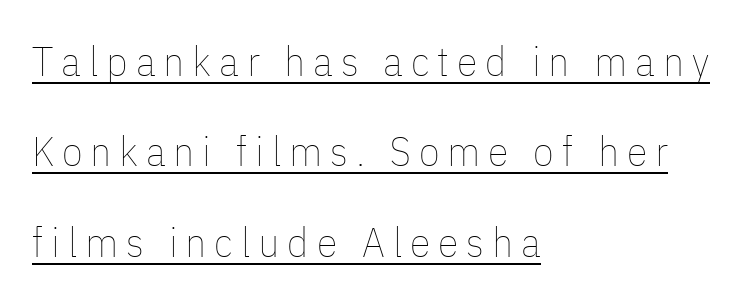
The image shows 42 px thin, condensed type, upright; set left-aligned, loose line spacing (2.15x), underlined; low stroke contrast and a medium x-height.
